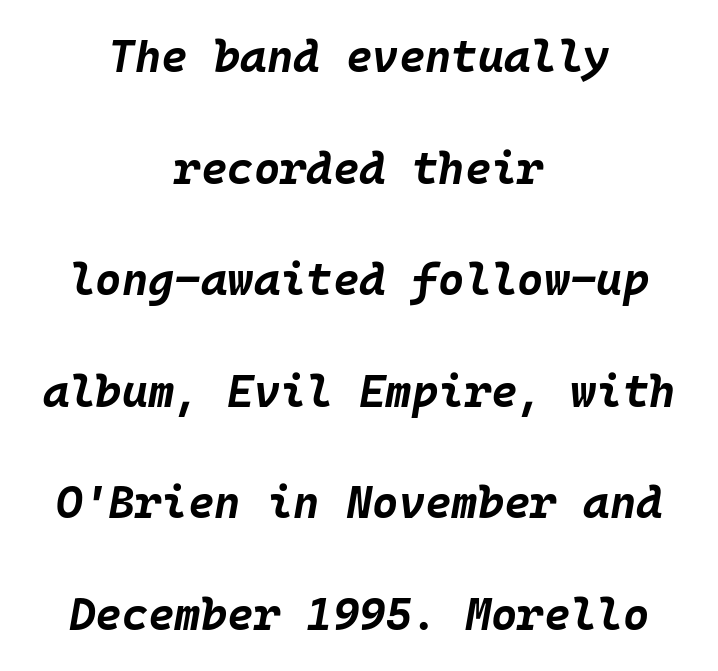
This is oblique type, the kind used for emphasis or titles. Every character here occupies the same horizontal width, giving the sample a typewriter-like rhythm. The lines are spread far apart with generous leading. Between one letter and the next there's only the usual sliver of space. On the weight axis this lands at bold, roughly 700.
